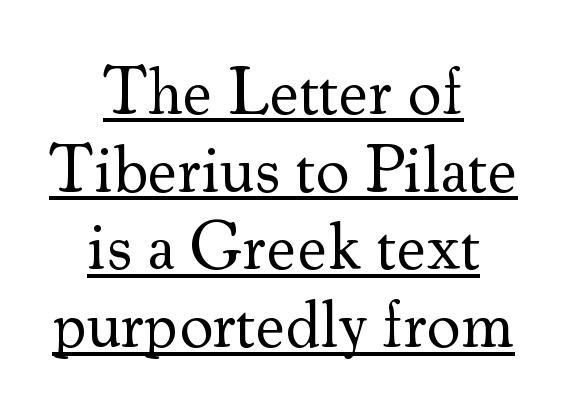
A roman cut, with each character standing at attention. Alignment: centered. Descenders here cross a horizontal rule under the line. Weight class: somewhere from thin through regular. Caption: standard tracking, unaltered.
